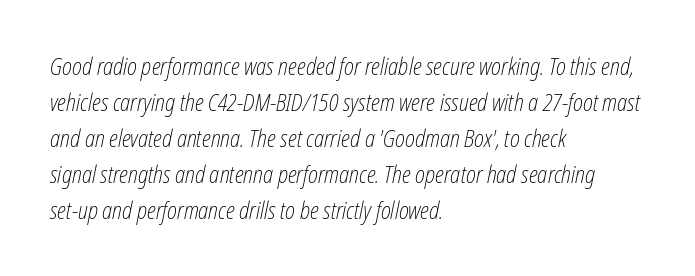
{"italic": "yes", "lean": "right", "slant_degrees": 12, "bold": "no", "underline": "no", "align": "left", "line_spacing": "normal", "line_spacing_ratio": 1.56, "letter_spacing": "normal", "letter_spacing_em": 0.0, "glyph_px": 23}
